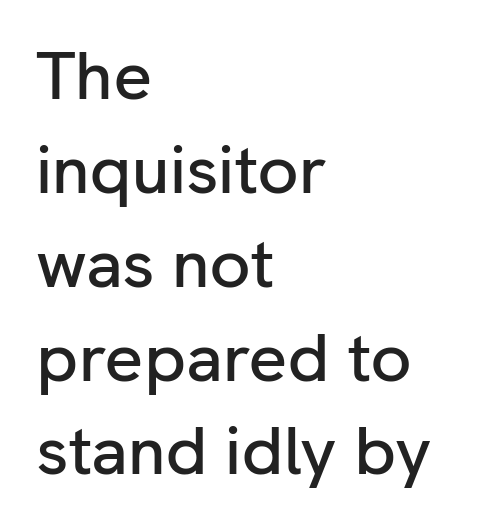
Q: Is the text italic (slanted)? A: No, it is upright.
Q: Is the typeface a serif or a sans-serif typeface? A: Sans-serif.
Q: Is the text underlined? A: No.
Q: How is the paragraph aligned? A: Left-aligned.
Q: Is the spacing between letters normal or unusually wide? A: Normal.
Q: Is the spacing between lines tight, normal or loose? A: Normal.
Q: Width (condensed, normal, or wide)? A: Normal.
Q: Stroke contrast? A: Low.
Q: x-height? A: Medium.
Q: Monospaced? A: No.
